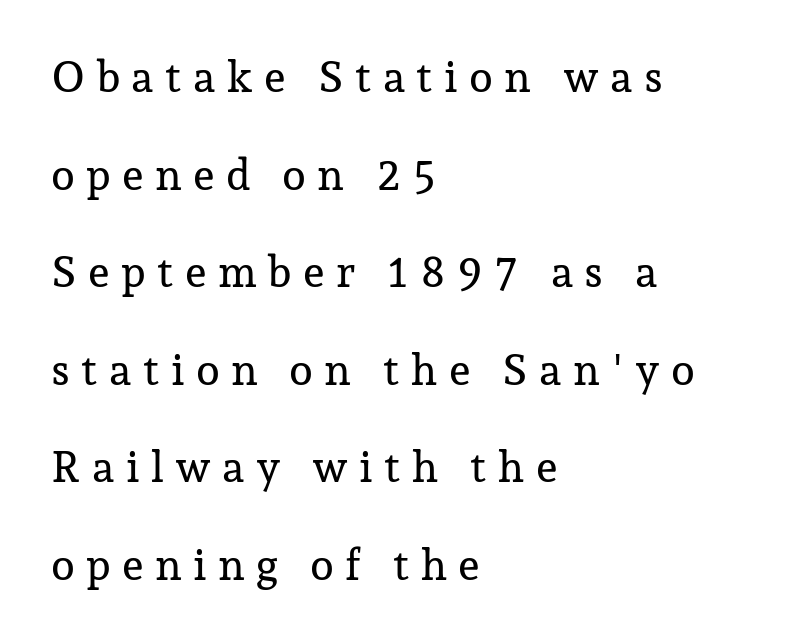
{"serif": "yes", "italic": "no", "width": "normal", "stroke_contrast": "low", "x_height": "medium", "monospaced": "no", "underline": "no", "align": "left", "line_spacing": "loose", "line_spacing_ratio": 2.27, "letter_spacing": "wide", "letter_spacing_em": 0.26, "glyph_px": 43}
